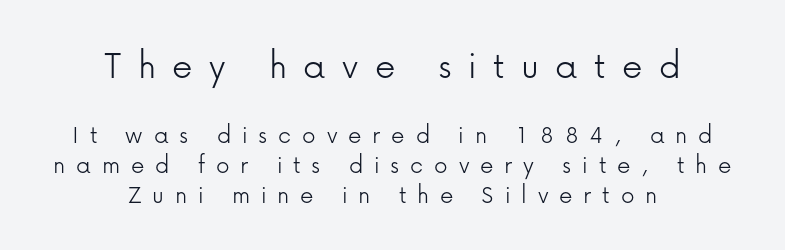
The image shows 41 px light sans-serif type, upright; set centered, tight line spacing (1.12x), unusually wide letter spacing (+0.4 em), not underlined; the first (top) block is 1.52x larger; low stroke contrast and a medium x-height.
